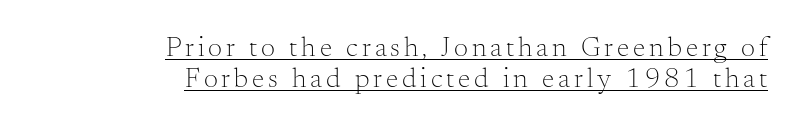
This sample uses a serif face. No italicization has been applied; the sample stays upright. Somebody hit Ctrl+U on this one — the words are underlined. A typesetter would call this proportional, since set widths differ per character.
